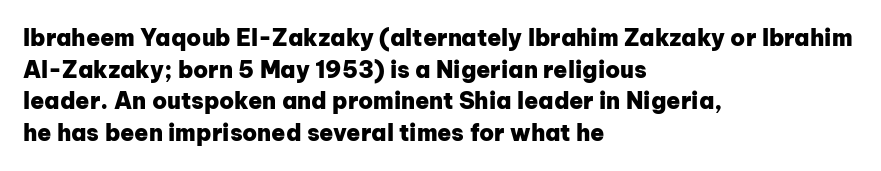
The image shows 23 px bold type, upright; set left-aligned, normal line spacing (1.37x), normal letter spacing, not underlined.
